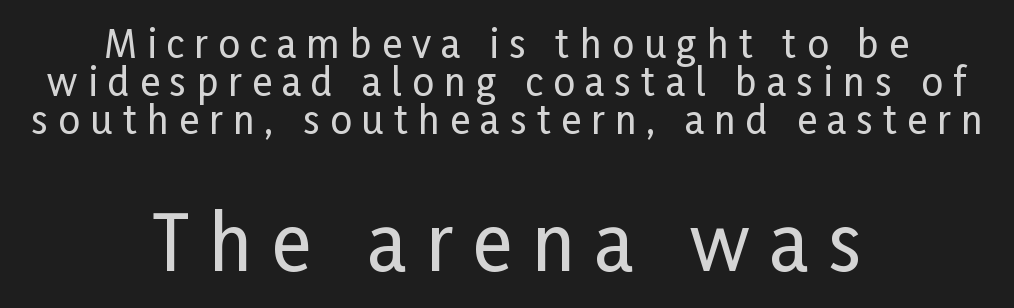
The image shows 75 px condensed sans-serif type, upright; set centered, tight line spacing (1.0x), unusually wide letter spacing (+0.27 em), not underlined; the second (bottom) block is 1.97x larger; low stroke contrast and a medium x-height.
